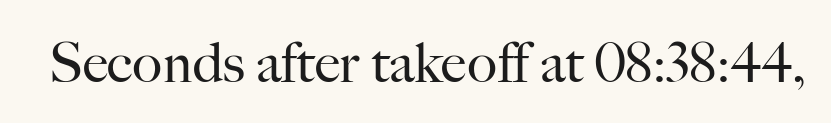
The image shows 56 px regular-weight serif type, upright; set normal letter spacing, not underlined; high stroke contrast and a small x-height.
